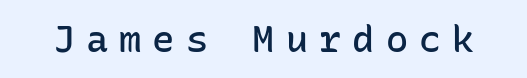
Its strokes are somewhat broadened, the hallmark of semibold type. The glyphs in this specimen are sans serif. The rendering uses typewriter-style spacing with identical character cells. Compared with typical body copy, the letter spacing here is much looser.
